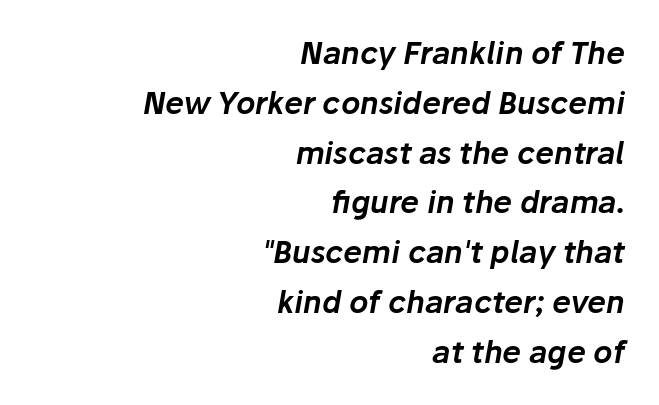
Q: Is the text italic (slanted)? A: Yes, it leans right by about 10 degrees.
Q: Is the text underlined? A: No.
Q: How is the paragraph aligned? A: Right-aligned.
Q: Is the spacing between letters normal or unusually wide? A: Normal.
Q: Is the spacing between lines tight, normal or loose? A: Normal.
Q: Width (condensed, normal, or wide)? A: Normal.
Q: Stroke contrast? A: Low.
Q: x-height? A: Medium.
Q: Monospaced? A: No.
